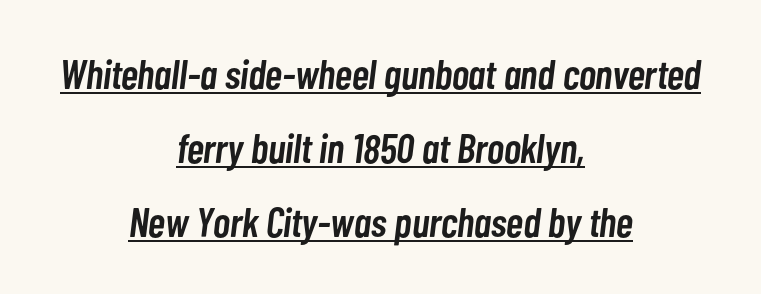
{"italic": "yes", "lean": "right", "slant_degrees": 7, "bold": "semi", "weight": "semibold", "width": "condensed", "stroke_contrast": "low", "x_height": "medium", "monospaced": "no", "underline": "yes", "align": "center", "line_spacing_ratio": 1.8, "letter_spacing": "normal", "letter_spacing_em": 0.0, "glyph_px": 41}
